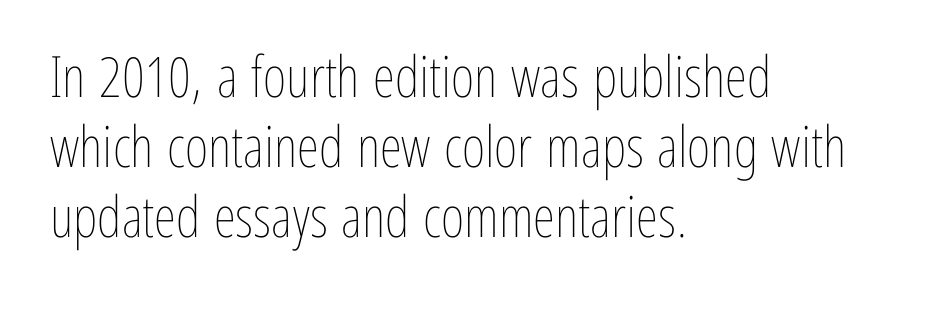
You could not count columns in this text — the font is proportionally spaced. Between one letter and the next there's only the usual sliver of space. Caption: face not bold, strokes unweighted. All the whitespace from short lines collects on the right. Decoration check: the copy has no underline. A typesetter would mark this as roman, not italic.
